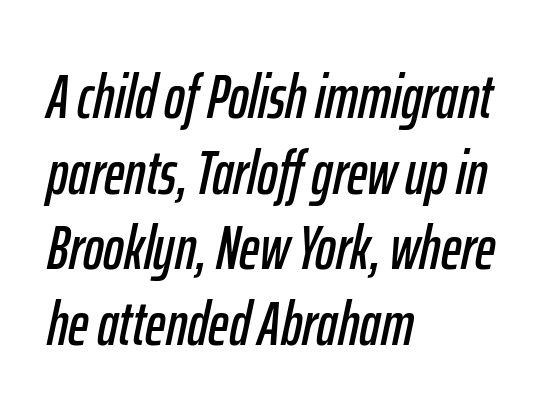
Each letter keeps its own natural width here, so spacing adapts to shape. Where is the straight margin? On the left. Bare-footed words on every line. Students, note that the glyphs here touch the page at normal intervals.
